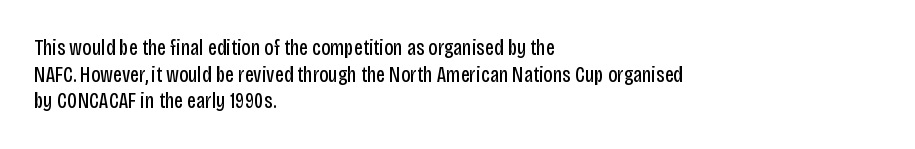
{"italic": "no", "bold": "no", "underline": "no", "align": "left", "line_spacing_ratio": 1.21, "letter_spacing": "normal", "letter_spacing_em": 0.0, "glyph_px": 22}
